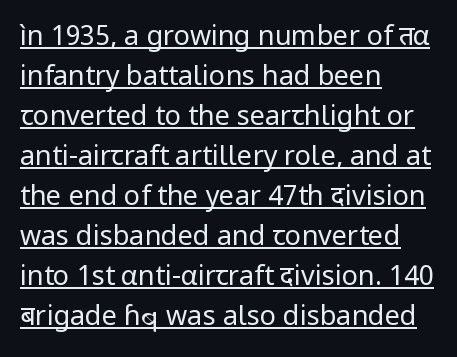
Q: Is the text bold? A: No.
Q: Is the text italic (slanted)? A: No, it is upright.
Q: Is the text underlined? A: Yes.
Q: How is the paragraph aligned? A: Left-aligned.
Q: Is the spacing between letters normal or unusually wide? A: Normal.
Q: Is the spacing between lines tight, normal or loose? A: Normal.
